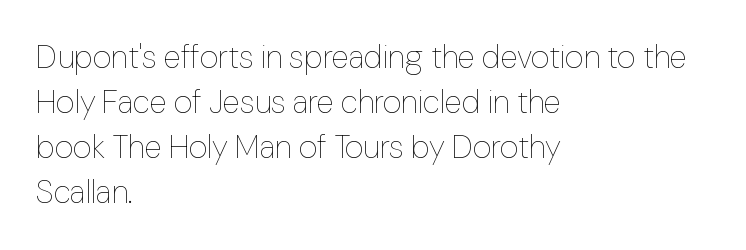
The image shows 32 px thin type, upright; set left-aligned, normal line spacing (1.41x), normal letter spacing, not underlined; low stroke contrast and a medium x-height.
